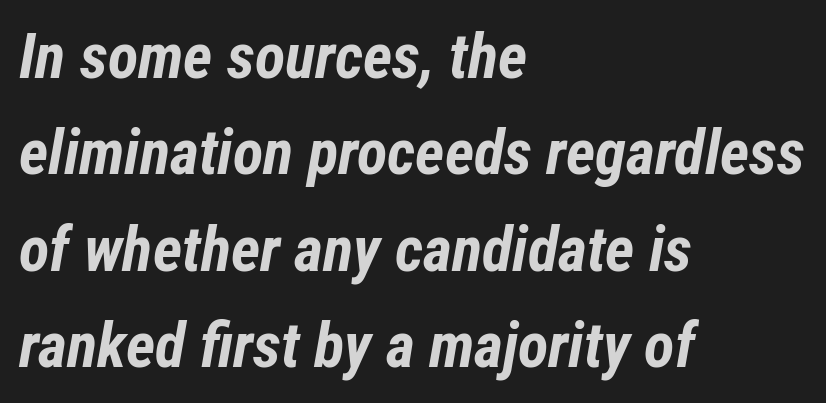
The image shows 63 px bold, condensed type, italic (leaning right); set left-aligned, normal line spacing (1.53x), normal letter spacing, not underlined; low stroke contrast and a medium x-height.
